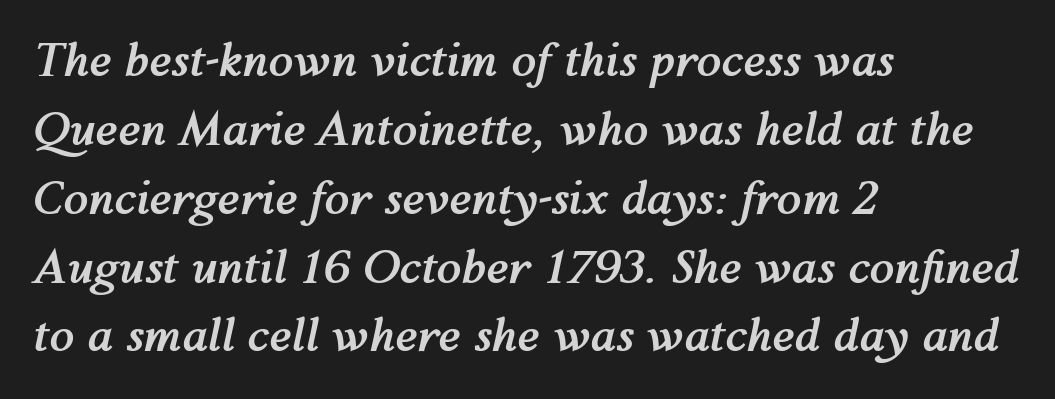
The image shows 45 px semibold type, italic (leaning right); set left-aligned, normal line spacing (1.53x), normal letter spacing, not underlined; medium stroke contrast and a medium x-height.
